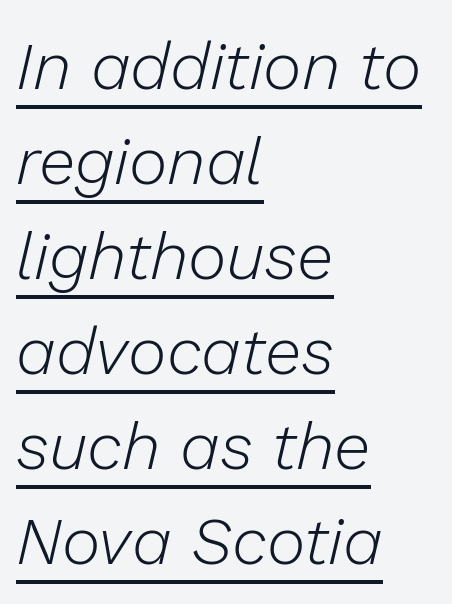
Q: Is the text bold? A: No.
Q: Is the text italic (slanted)? A: Yes, it leans right by about 13 degrees.
Q: Is the text underlined? A: Yes.
Q: How is the paragraph aligned? A: Left-aligned.
Q: Is the spacing between letters normal or unusually wide? A: Normal.
Q: Is the spacing between lines tight, normal or loose? A: Normal.
Q: Width (condensed, normal, or wide)? A: Normal.
Q: Stroke contrast? A: Low.
Q: x-height? A: Medium.
Q: Monospaced? A: No.
